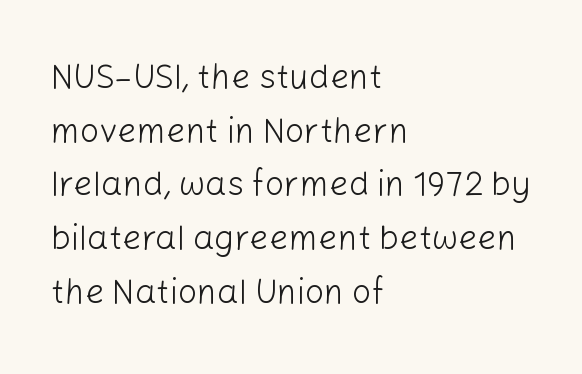
Lines of text with bare space underneath. The lettering holds an erect, upright posture throughout. A typesetter would label this face a sans. Caption: standard tracking, unaltered.
